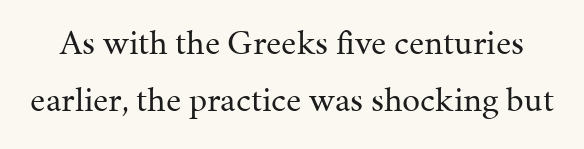
Glance below the letters and you will spot only blank space. Unlike a clean sans, this face finishes its strokes with serifs. No italicization has been applied; the sample stays upright. The typesetting does not lean heavy: it is not bold. Spacing verdict: proportional, widths tailored to each character.
